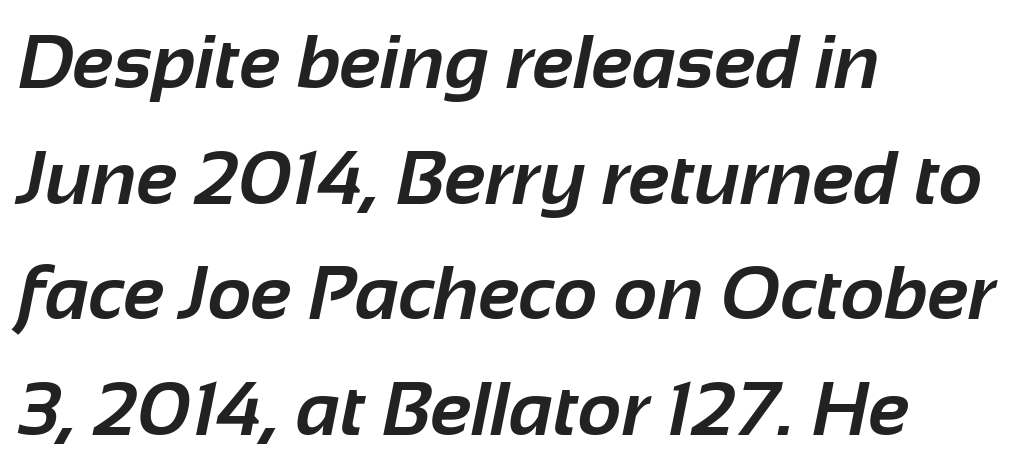
Q: Is the text bold? A: Yes.
Q: Is the typeface a serif or a sans-serif typeface? A: Sans-serif.
Q: Is the text underlined? A: No.
Q: How is the paragraph aligned? A: Left-aligned.
Q: Is the spacing between letters normal or unusually wide? A: Normal.
Q: Is the spacing between lines tight, normal or loose? A: Normal.
Q: Width (condensed, normal, or wide)? A: Normal.
Q: Stroke contrast? A: Low.
Q: x-height? A: Medium.
Q: Monospaced? A: No.
